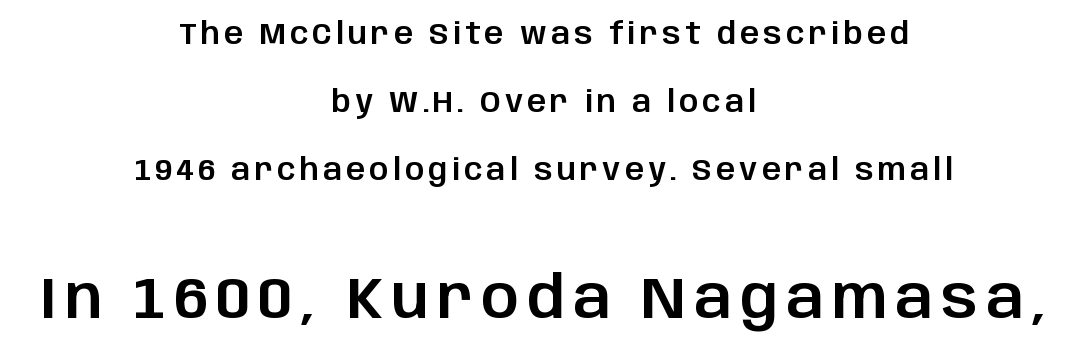
The image shows 59 px sans-serif type, upright; set centered, loose line spacing (2.26x), not underlined; the second (bottom) block is 1.97x larger; low stroke contrast and a large x-height.
